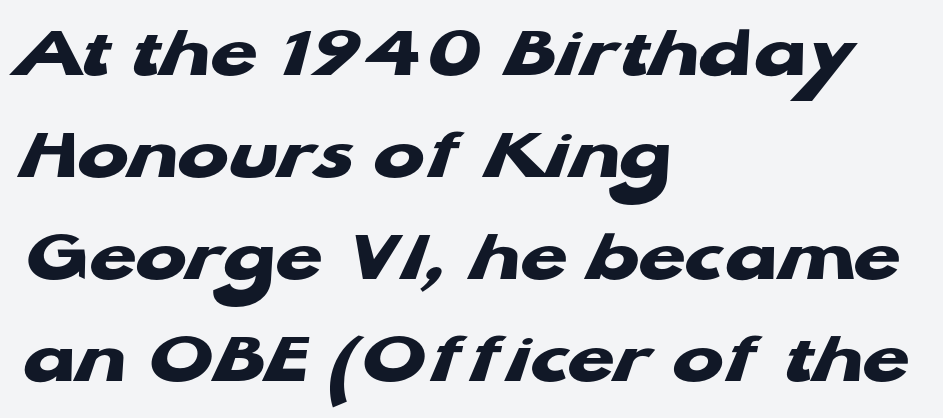
{"serif": "no", "bold": "yes", "weight": "heavy", "width": "wide", "stroke_contrast": "low", "x_height": "medium", "monospaced": "no", "underline": "no", "align": "left", "line_spacing": "normal", "line_spacing_ratio": 1.34, "letter_spacing": "normal", "letter_spacing_em": 0.0, "glyph_px": 76}
